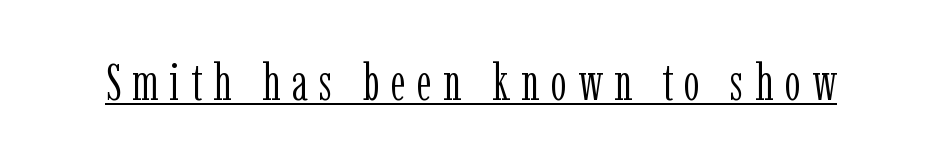
{"serif": "yes", "italic": "no", "bold": "no", "weight": "light", "width": "condensed", "stroke_contrast": "low", "x_height": "medium", "monospaced": "no", "underline": "yes", "letter_spacing": "wide", "letter_spacing_em": 0.23, "glyph_px": 50}
